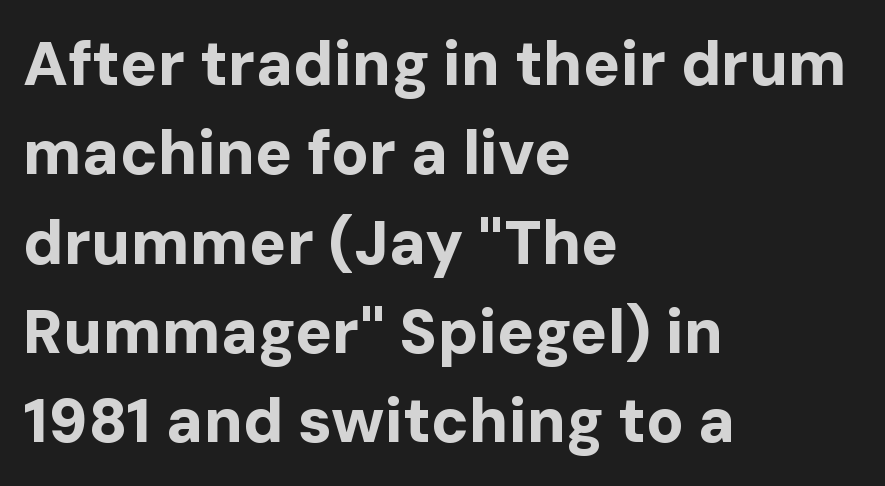
The image shows 62 px bold sans-serif type, upright; set left-aligned, normal line spacing (1.44x), normal letter spacing, not underlined; low stroke contrast and a medium x-height.
